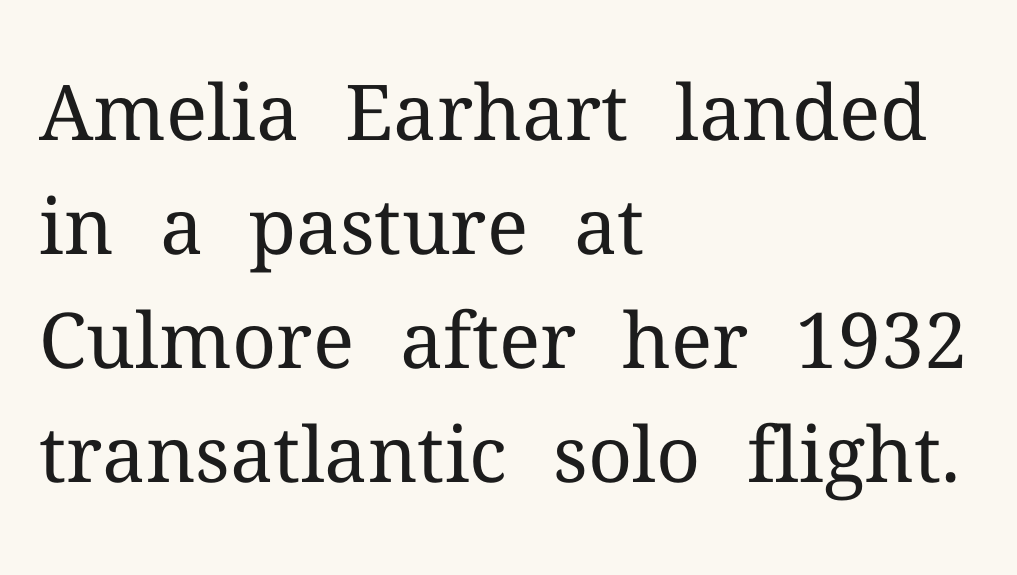
Q: Is the text bold? A: No.
Q: Is the text italic (slanted)? A: No, it is upright.
Q: Is the typeface a serif or a sans-serif typeface? A: Serif.
Q: Is the text underlined? A: No.
Q: How is the paragraph aligned? A: Left-aligned.
Q: Is the spacing between letters normal or unusually wide? A: Normal.
Q: Is the spacing between lines tight, normal or loose? A: Normal.
Q: Width (condensed, normal, or wide)? A: Normal.
Q: Stroke contrast? A: Medium.
Q: x-height? A: Medium.
Q: Monospaced? A: No.
